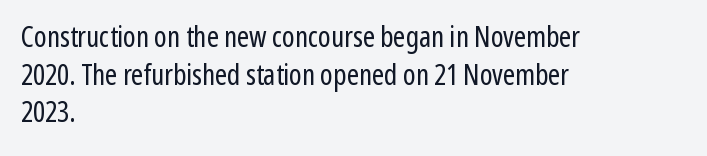
The image shows 29 px regular-weight, condensed sans-serif type, upright; set left-aligned, normal line spacing (1.3x), normal letter spacing, not underlined; low stroke contrast and a medium x-height.
